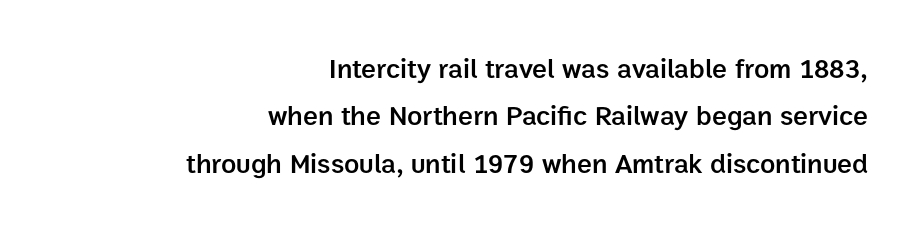
The image shows 28 px semibold sans-serif type, upright; set right-aligned, normal line spacing (1.69x), normal letter spacing, not underlined; low stroke contrast and a medium x-height.
